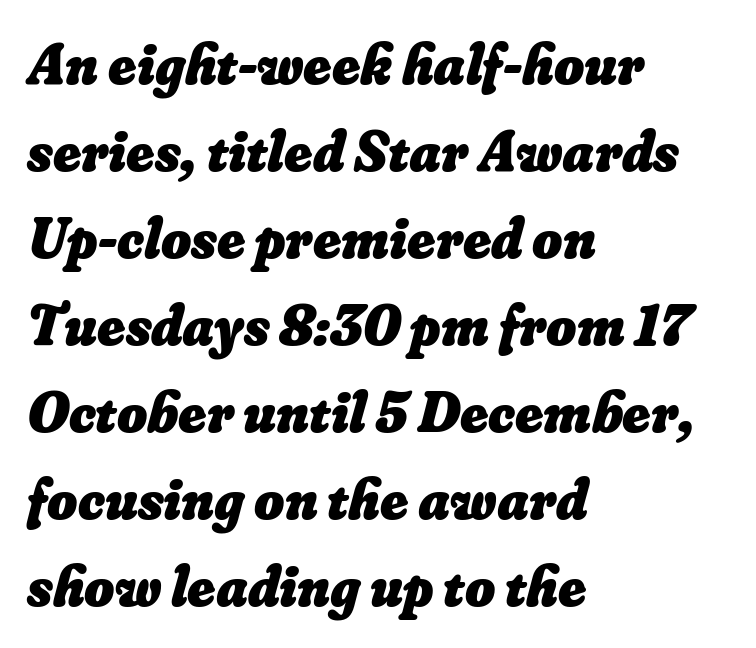
The image shows 58 px heavy type; set left-aligned, normal line spacing (1.5x), normal letter spacing, not underlined; low stroke contrast and a small x-height.
